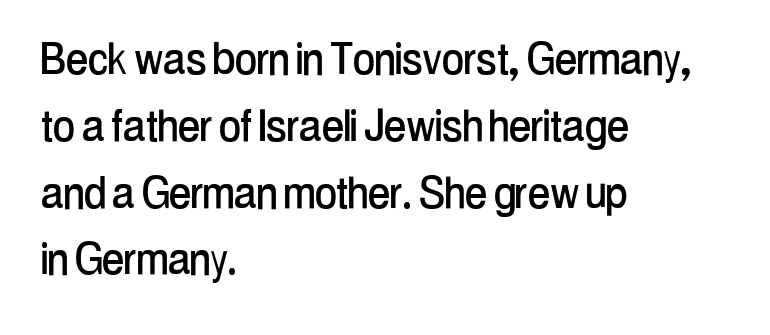
The image shows 53 px condensed sans-serif type, upright; set left-aligned, normal line spacing (1.26x), normal letter spacing, not underlined; low stroke contrast and a medium x-height.
